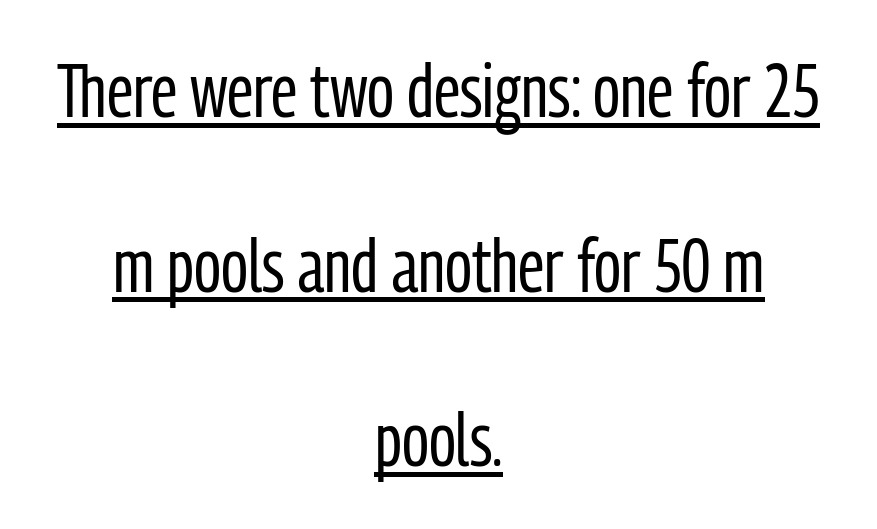
Baseline-to-baseline distance is far greater than the letter height. The weight tops out at a normal text grade. The typography opts for an upright posture over an oblique one. Both edges are ragged and mirror each other, which tells us the setting is centered. Think of a printed novel: that variable character pitch is what you see here.
